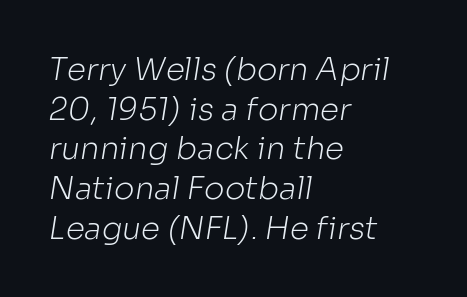
The lines in this sample share a left origin and differ only in where they stop. Reading down the column, the eye jumps a familiar distance to each next line. Heft: none added — not bold. Character widths vary here, with narrow letters taking less room than wide ones.
